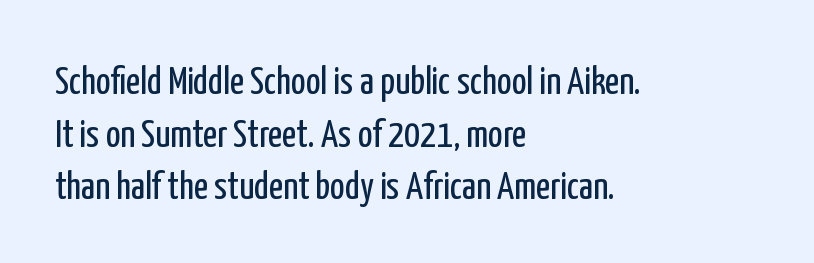
The image shows 39 px regular-weight, condensed sans-serif type, upright; set left-aligned, normal line spacing (1.35x), normal letter spacing, not underlined; low stroke contrast and a medium x-height.
